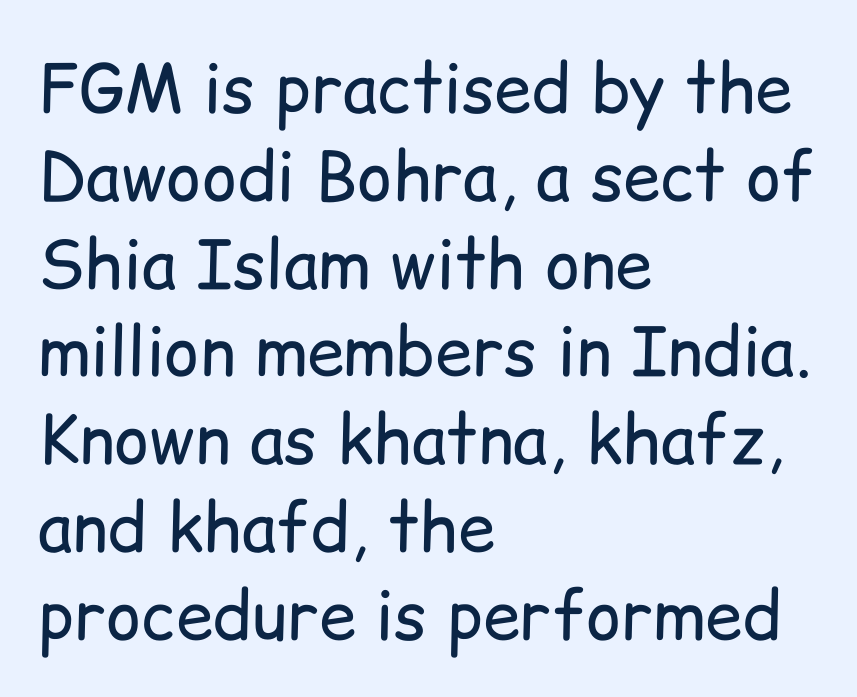
Q: Is the text bold? A: No.
Q: Is the text italic (slanted)? A: No, it is upright.
Q: Is the typeface a serif or a sans-serif typeface? A: Sans-serif.
Q: Is the text underlined? A: No.
Q: How is the paragraph aligned? A: Left-aligned.
Q: Is the spacing between letters normal or unusually wide? A: Normal.
Q: Is the spacing between lines tight, normal or loose? A: Normal.
Q: Width (condensed, normal, or wide)? A: Normal.
Q: Stroke contrast? A: Low.
Q: x-height? A: Medium.
Q: Monospaced? A: No.
